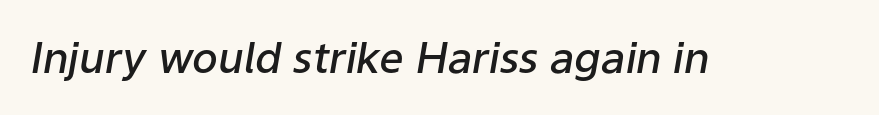
The baseline area is clear. A somewhat darkened texture: the type is semibold rather than bold. Does the lettering tilt? It does — this is italic. Here the designer chose a conventional face with non-uniform glyph widths. The letters sit at their default tracking, neither squeezed nor spread.
